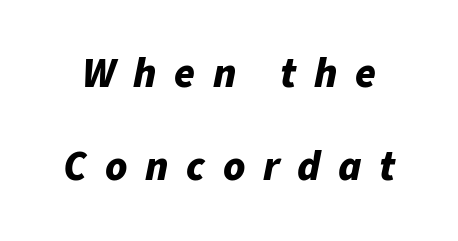
{"italic": "yes", "lean": "right", "slant_degrees": 11, "bold": "yes", "weight": "bold", "width": "normal", "stroke_contrast": "low", "x_height": "medium", "monospaced": "no", "underline": "no", "line_spacing": "loose", "line_spacing_ratio": 2.22, "letter_spacing": "wide", "letter_spacing_em": 0.42, "glyph_px": 42}
